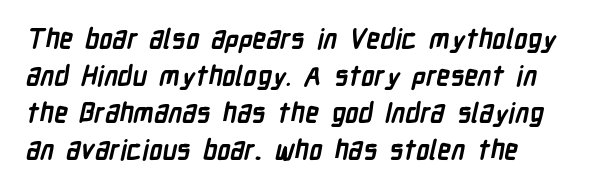
Words appear dense and cohesive because spacing is normal. The strip under each line holds only bare page. The glyphs have the mass of a bold cut. Quick note: interline space is typical. A classic flush-left, rag-right setting is used for this passage.
